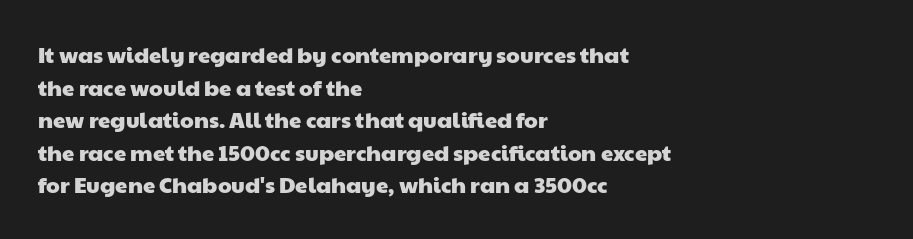
Q: Is the text underlined? A: No.
Q: How is the paragraph aligned? A: Left-aligned.
Q: Is the spacing between letters normal or unusually wide? A: Normal.
Q: Is the spacing between lines tight, normal or loose? A: Normal.
